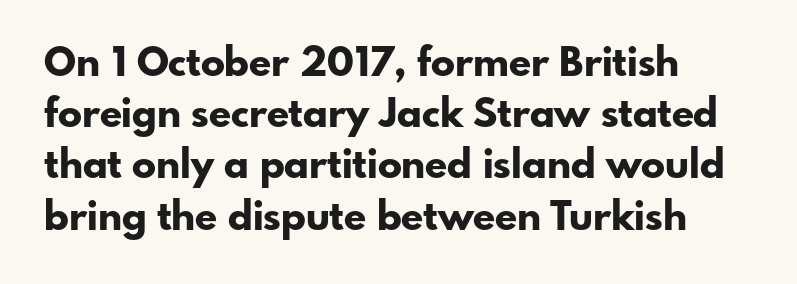
{"serif": "no", "italic": "no", "bold": "yes", "weight": "bold", "width": "normal", "stroke_contrast": "low", "x_height": "small", "monospaced": "no", "underline": "no", "align": "left", "line_spacing": "normal", "line_spacing_ratio": 1.28, "letter_spacing": "normal", "letter_spacing_em": 0.0, "glyph_px": 40}
